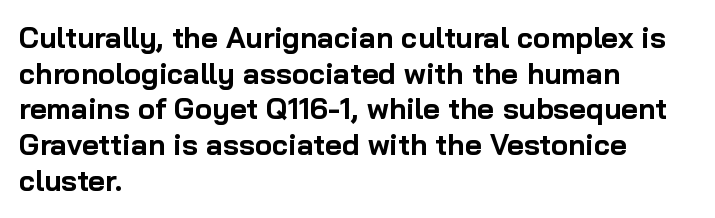
Q: Is the text bold? A: Yes.
Q: Is the text italic (slanted)? A: No, it is upright.
Q: Is the typeface a serif or a sans-serif typeface? A: Sans-serif.
Q: Is the text underlined? A: No.
Q: How is the paragraph aligned? A: Left-aligned.
Q: Is the spacing between letters normal or unusually wide? A: Normal.
Q: Width (condensed, normal, or wide)? A: Normal.
Q: Stroke contrast? A: Low.
Q: x-height? A: Medium.
Q: Monospaced? A: No.
